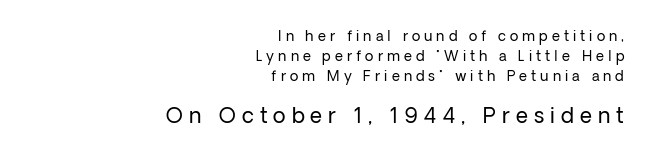
The image shows 21 px text type, upright; set right-aligned, normal line spacing (1.44x), unusually wide letter spacing (+0.29 em), not underlined; the second (bottom) block is 1.5x larger.
